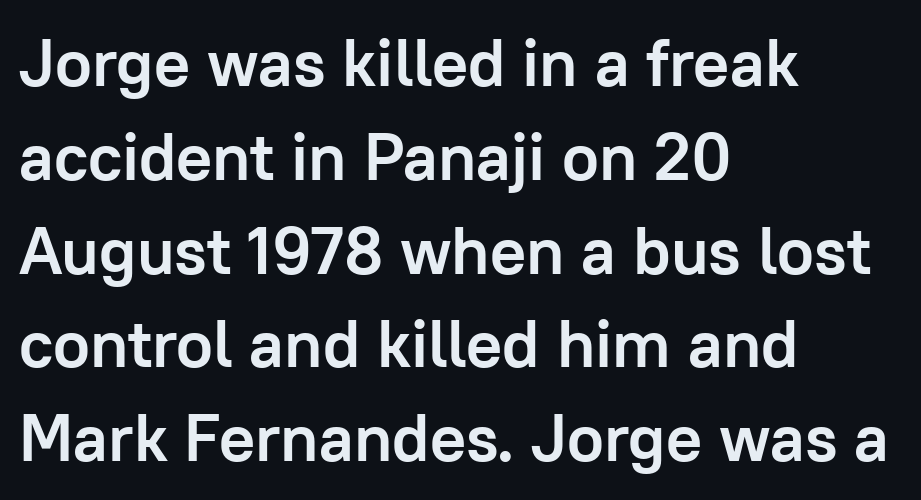
{"serif": "no", "italic": "no", "bold": "yes", "weight": "semibold", "width": "normal", "stroke_contrast": "low", "x_height": "medium", "monospaced": "no", "underline": "no", "align": "left", "line_spacing": "normal", "line_spacing_ratio": 1.4, "letter_spacing": "normal", "letter_spacing_em": 0.0, "glyph_px": 67}
